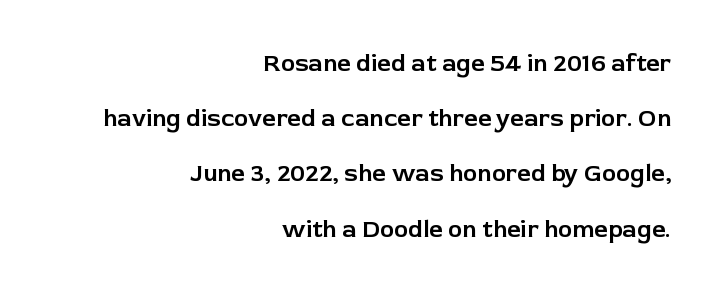
Q: Is the text italic (slanted)? A: No, it is upright.
Q: Is the text underlined? A: No.
Q: How is the paragraph aligned? A: Right-aligned.
Q: Is the spacing between letters normal or unusually wide? A: Normal.
Q: Is the spacing between lines tight, normal or loose? A: Loose.
